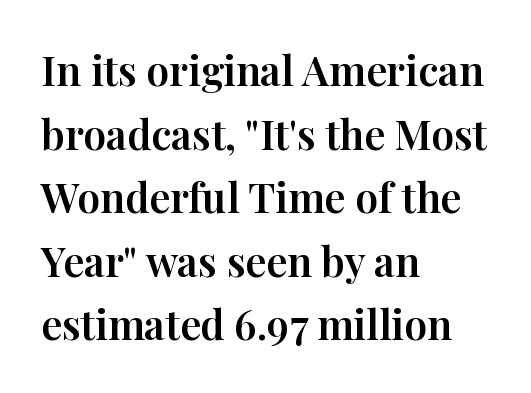
{"serif": "yes", "italic": "no", "width": "normal", "stroke_contrast": "high", "x_height": "medium", "monospaced": "no", "underline": "no", "align": "left", "line_spacing": "normal", "line_spacing_ratio": 1.55, "letter_spacing": "normal", "letter_spacing_em": 0.0, "glyph_px": 41}
